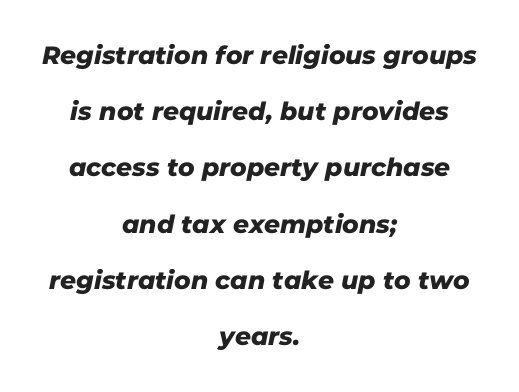
{"underline": "no", "align": "center", "line_spacing": "loose", "line_spacing_ratio": 2.25, "letter_spacing": "normal", "letter_spacing_em": 0.0, "glyph_px": 25}
